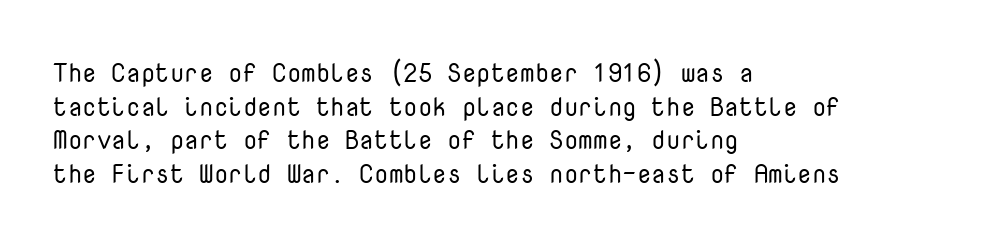
{"italic": "no", "bold": "no", "underline": "no", "align": "left", "line_spacing": "normal", "line_spacing_ratio": 1.29, "letter_spacing": "normal", "letter_spacing_em": 0.0, "glyph_px": 26}
